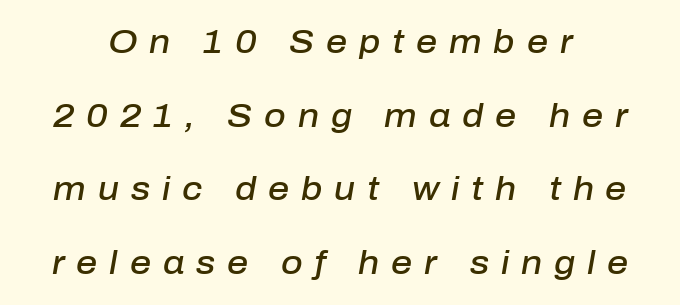
The specimen reads as italic at a glance. The strip under each line holds only bare page. Honestly, the letter spacing is so wide it's the main thing you notice. Each letter keeps its own natural width here, so spacing adapts to shape.
